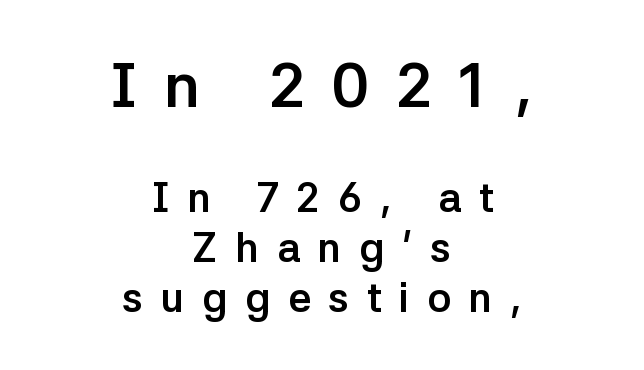
{"serif": "no", "italic": "no", "bold": "yes", "weight": "semibold", "width": "normal", "stroke_contrast": "low", "x_height": "medium", "monospaced": "no", "underline": "no", "align": "center", "line_spacing_ratio": 1.22, "letter_spacing": "wide", "letter_spacing_em": 0.43, "larger_block": "first", "size_ratio": 1.51, "glyph_px": 62}
